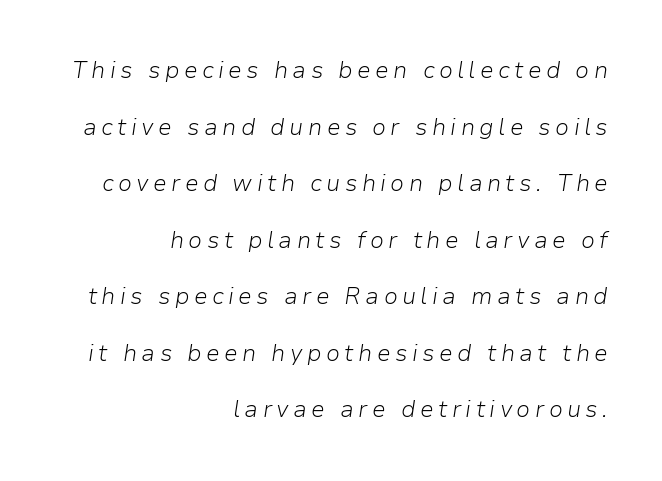
Vertical spacing — loose. Yep, that's italic — everything's leaning. The face looks like a standard text weight, possibly lighter. No word sits above an underline.
